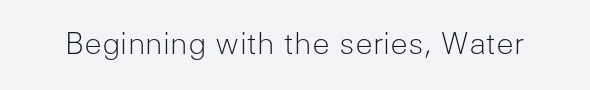
{"serif": "no", "italic": "no", "bold": "no", "weight": "light", "width": "normal", "stroke_contrast": "low", "x_height": "medium", "monospaced": "no", "underline": "no", "letter_spacing": "normal", "letter_spacing_em": 0.0, "glyph_px": 30}
